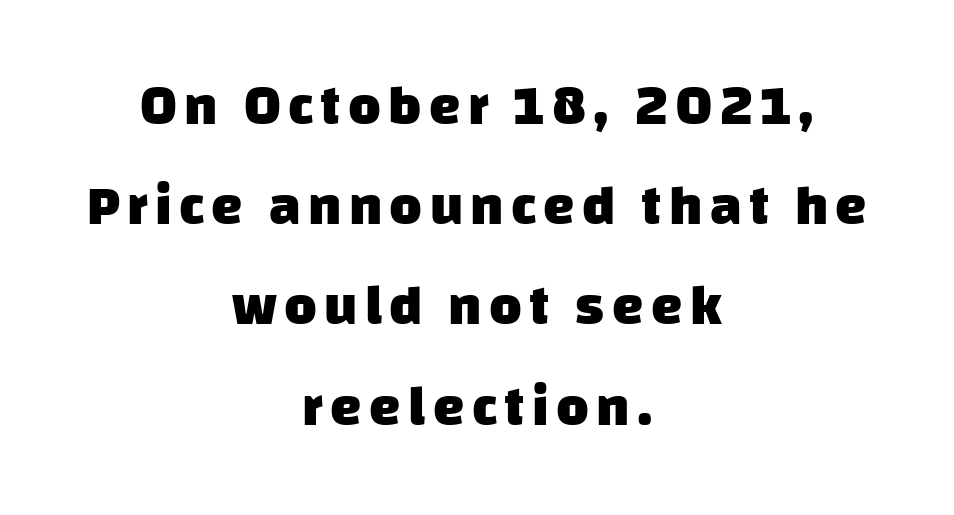
This is heavy type, rendered in bold. These lines are composed in type without serifs. The rag falls on both sides of this text block equally. The passage shown is typed in a proportional face where columns would drift. Underline: absent.
